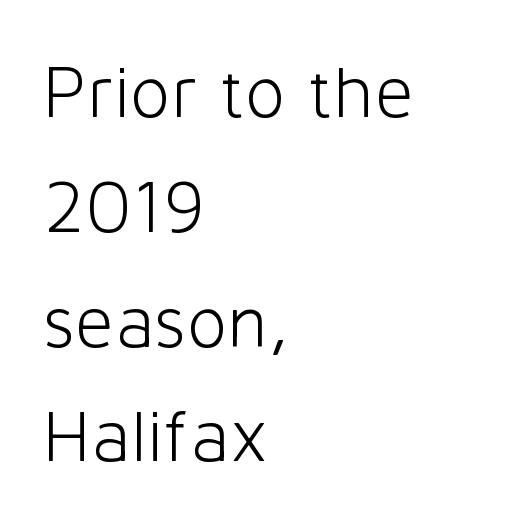
Students, observe: this is what conventionally led text looks like. Inter-character spacing is left at the font's built-in metrics. A sans-serif font was chosen for this passage. Posture: upright roman. Spacing verdict: proportional, widths tailored to each character.
